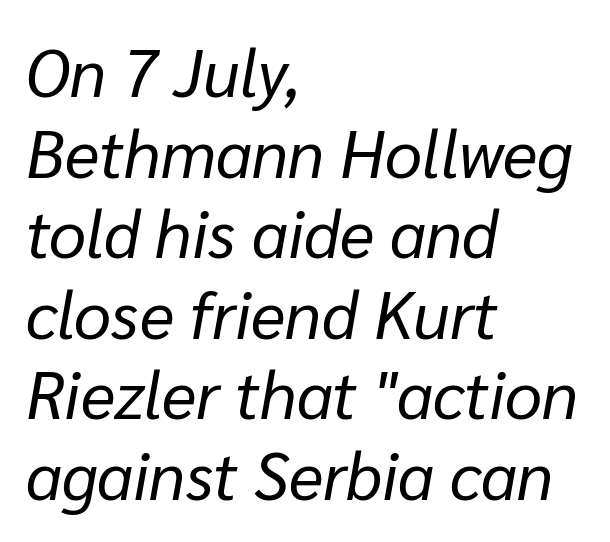
Between one letter and the next there's only the usual sliver of space. Honestly, there is no underline to notice here at all. The typeface has the unassuming heft of standard copy or less. One-word summary of the alignment: left. Tall strokes in this sample are angled rather than plumb. The letters advance in unequal steps, a hallmark of proportional type.
